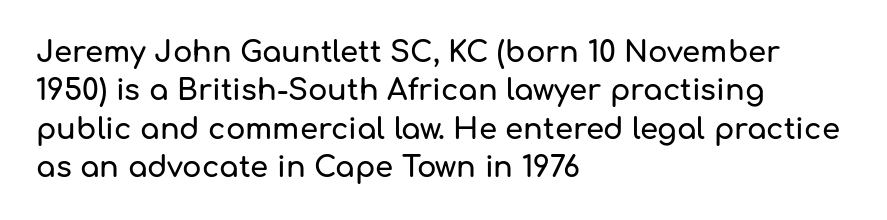
{"serif": "no", "italic": "no", "width": "normal", "stroke_contrast": "low", "x_height": "medium", "monospaced": "no", "underline": "no", "align": "left", "line_spacing": "normal", "line_spacing_ratio": 1.32, "letter_spacing": "normal", "letter_spacing_em": 0.0, "glyph_px": 29}
